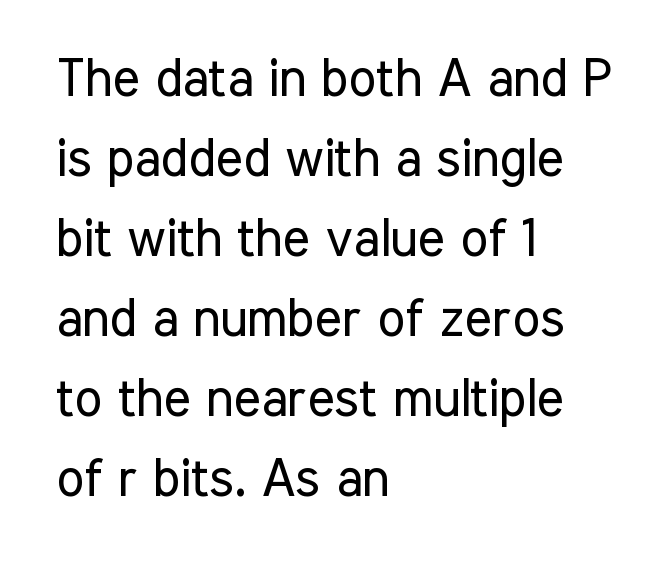
Q: Is the text bold? A: No.
Q: Is the text italic (slanted)? A: No, it is upright.
Q: Is the typeface a serif or a sans-serif typeface? A: Sans-serif.
Q: Is the text underlined? A: No.
Q: How is the paragraph aligned? A: Left-aligned.
Q: Is the spacing between letters normal or unusually wide? A: Normal.
Q: Is the spacing between lines tight, normal or loose? A: Normal.
Q: Width (condensed, normal, or wide)? A: Condensed.
Q: Stroke contrast? A: Low.
Q: x-height? A: Medium.
Q: Monospaced? A: No.
